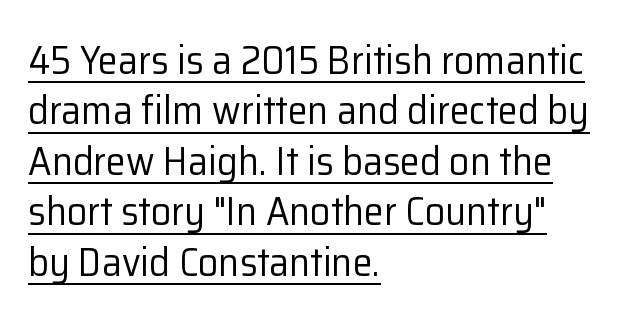
{"serif": "no", "italic": "no", "bold": "no", "weight": "regular", "width": "normal", "stroke_contrast": "low", "x_height": "medium", "monospaced": "no", "underline": "yes", "align": "left", "line_spacing": "normal", "line_spacing_ratio": 1.26, "letter_spacing": "normal", "letter_spacing_em": 0.0, "glyph_px": 40}
